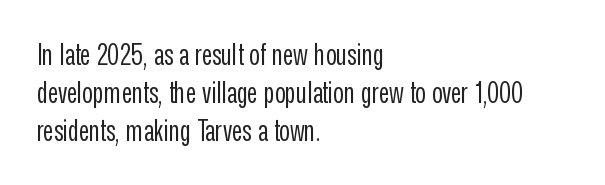
Letters have the restrained weight of plain body copy at most. Any mark beneath the type? The region is blank. The type is set solid horizontally, with unmodified tracking. Posture: vertical. The glyphs in this specimen are sans serif. A typesetter would call this proportional, since set widths differ per character.
